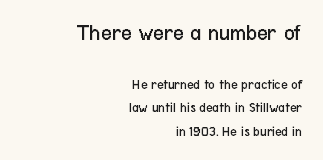
Q: Is the text bold? A: No.
Q: Is the text italic (slanted)? A: No, it is upright.
Q: Is the text underlined? A: No.
Q: How is the paragraph aligned? A: Right-aligned.
Q: Is the spacing between letters normal or unusually wide? A: Normal.
Q: Is the spacing between lines tight, normal or loose? A: Normal.
Q: Which block of text is set in a larger size, the first (top) or the second (bottom)? A: The first (top) one.
